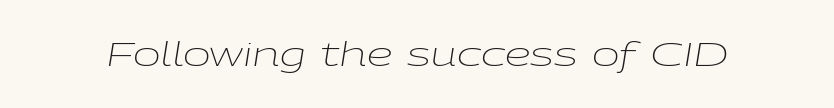
{"italic": "yes", "lean": "right", "slant_degrees": 9, "bold": "no", "weight": "light", "width": "wide", "stroke_contrast": "low", "x_height": "medium", "monospaced": "no", "underline": "no", "letter_spacing": "normal", "letter_spacing_em": 0.0, "glyph_px": 33}
